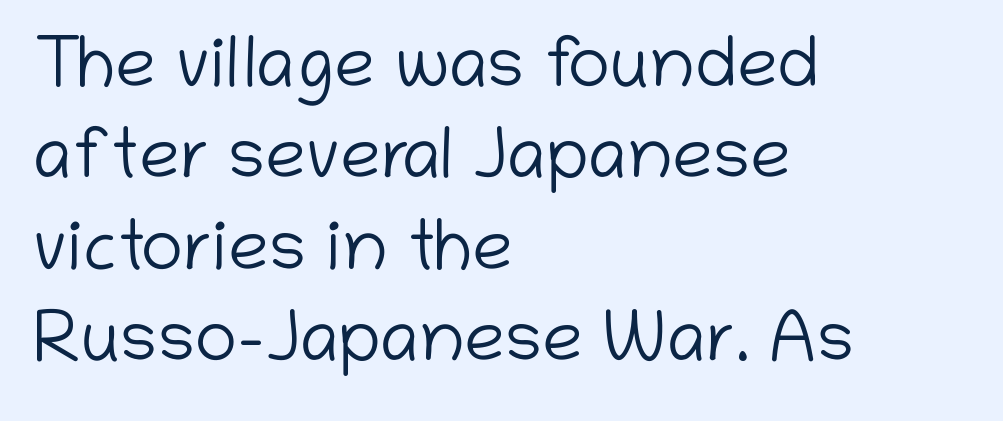
Q: Is the text bold? A: No.
Q: Is the text italic (slanted)? A: No, it is upright.
Q: Is the typeface a serif or a sans-serif typeface? A: Sans-serif.
Q: Is the text underlined? A: No.
Q: How is the paragraph aligned? A: Left-aligned.
Q: Is the spacing between letters normal or unusually wide? A: Normal.
Q: Is the spacing between lines tight, normal or loose? A: Normal.
Q: Width (condensed, normal, or wide)? A: Normal.
Q: Stroke contrast? A: Low.
Q: x-height? A: Medium.
Q: Monospaced? A: No.
